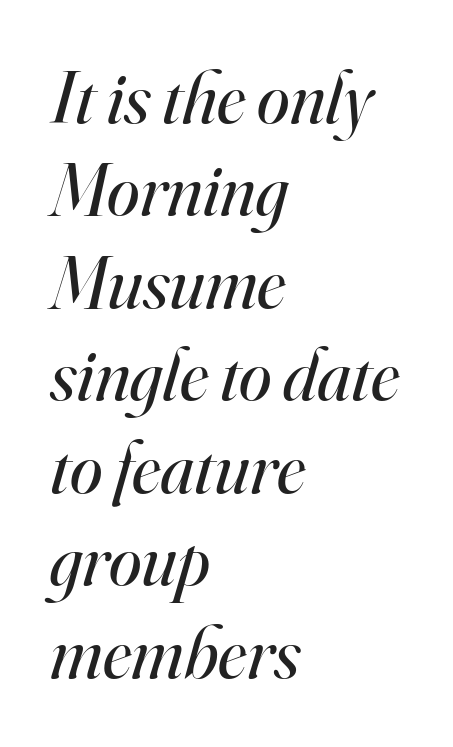
{"serif": "yes", "italic": "yes", "lean": "right", "slant_degrees": 16, "bold": "no", "weight": "regular", "width": "normal", "stroke_contrast": "high", "x_height": "small", "monospaced": "no", "underline": "no", "align": "left", "line_spacing": "normal", "line_spacing_ratio": 1.25, "letter_spacing": "normal", "letter_spacing_em": 0.0, "glyph_px": 74}
